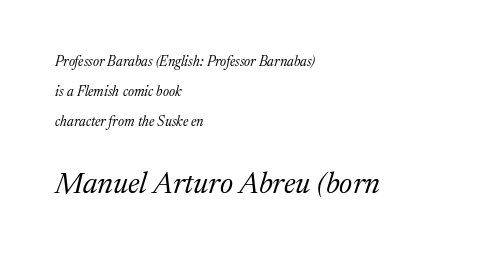
Line spacing here is loose. Only glyphs here, with clear space below each row. The face used here is proportionally spaced, like ordinary book or web type. This sample uses plain, unmodified letter spacing.
